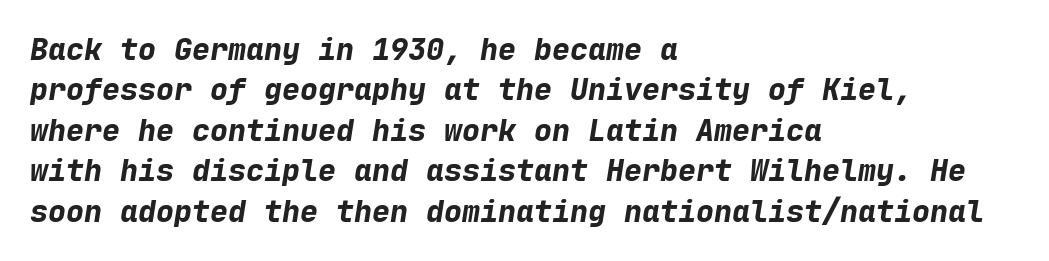
Spacing verdict: monospaced, one width for all characters. Evenly set lines give the paragraph a standard silhouette. The glyphs look as if they've been sheared to an angle. The compositor pushed each line to the left boundary.
